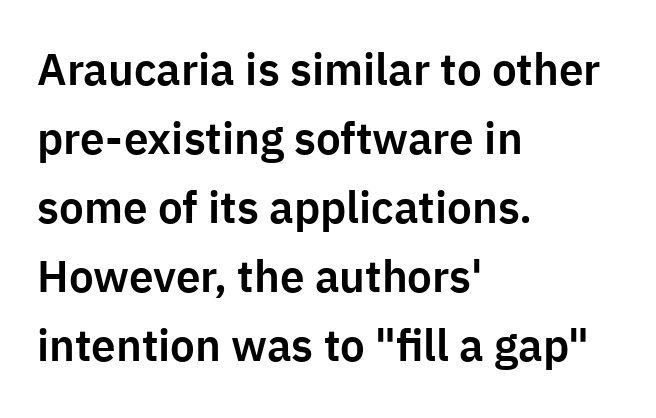
Regarding serifs, this sample does without them. Any mark beneath the type? The region is blank. Think of a printed novel: that variable character pitch is what you see here. The font's upright variant was chosen for this text.
